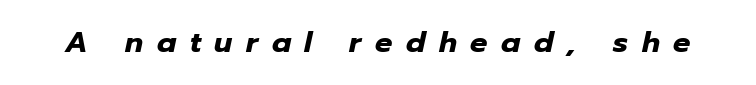
Q: Is the text bold? A: Yes.
Q: Is the text italic (slanted)? A: Yes, it leans right by about 12 degrees.
Q: Is the text underlined? A: No.
Q: Is the spacing between letters normal or unusually wide? A: Unusually wide.
Q: Width (condensed, normal, or wide)? A: Normal.
Q: Stroke contrast? A: Low.
Q: x-height? A: Medium.
Q: Monospaced? A: No.
